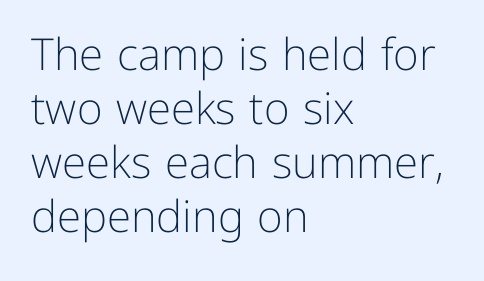
The image shows 44 px light sans-serif type, upright; set left-aligned, line spacing 1.23x, normal letter spacing, not underlined; low stroke contrast and a medium x-height.
